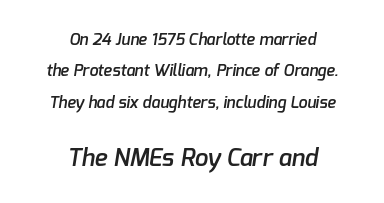
{"bold": "semi", "underline": "no", "align": "center", "line_spacing": "loose", "line_spacing_ratio": 1.96, "letter_spacing": "normal", "letter_spacing_em": 0.0, "larger_block": "second", "size_ratio": 1.5, "glyph_px": 24}
